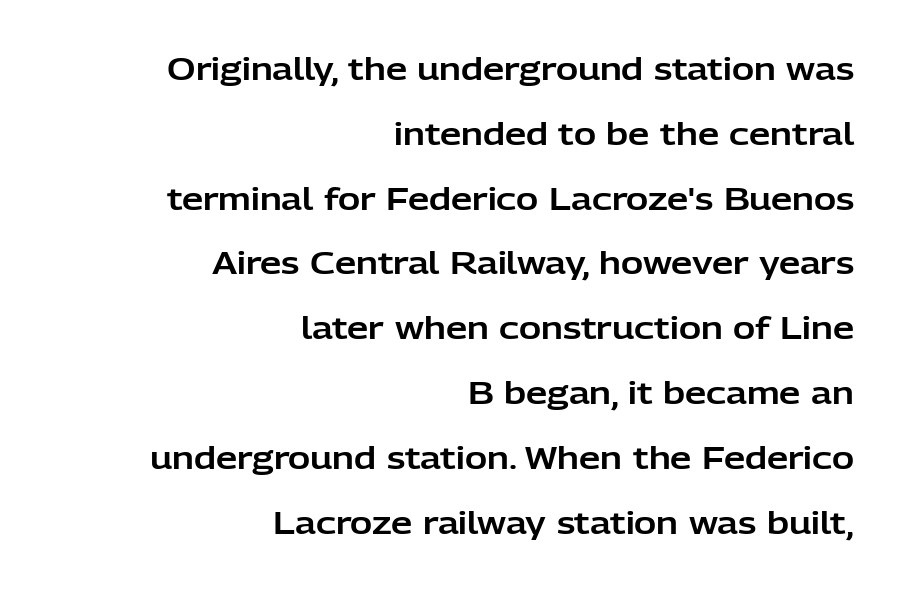
{"serif": "no", "italic": "no", "width": "normal", "stroke_contrast": "low", "x_height": "medium", "monospaced": "no", "underline": "no", "align": "right", "line_spacing": "loose", "line_spacing_ratio": 2.16, "letter_spacing": "normal", "letter_spacing_em": 0.0, "glyph_px": 30}
